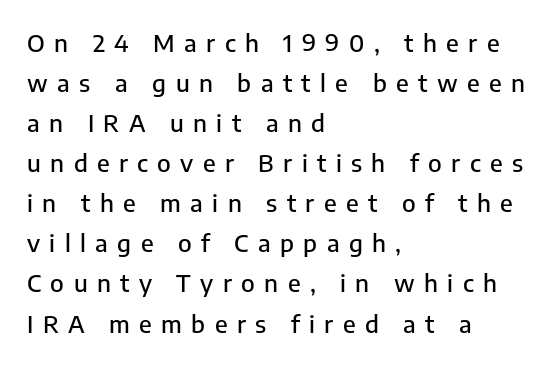
{"italic": "no", "underline": "no", "align": "left", "line_spacing": "normal", "line_spacing_ratio": 1.67, "letter_spacing": "wide", "letter_spacing_em": 0.39, "glyph_px": 24}
